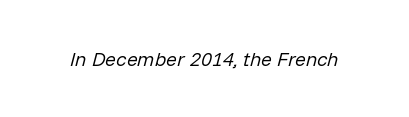
The image shows 20 px text type, italic (leaning right); set normal letter spacing, not underlined.
